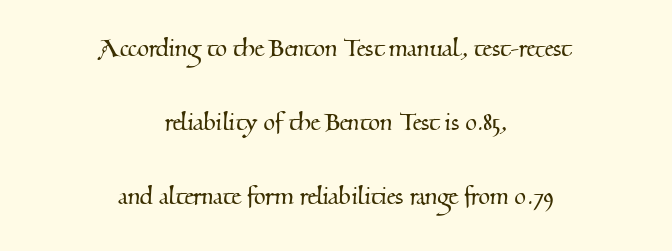
{"serif": "yes", "width": "normal", "stroke_contrast": "medium", "x_height": "small", "monospaced": "no", "underline": "no", "align": "center", "line_spacing": "loose", "line_spacing_ratio": 2.46, "letter_spacing": "normal", "letter_spacing_em": 0.0, "glyph_px": 30}
